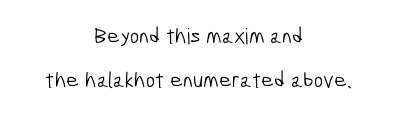
Q: Is the text bold? A: No.
Q: Is the text underlined? A: No.
Q: How is the paragraph aligned? A: Centered.
Q: Is the spacing between letters normal or unusually wide? A: Normal.
Q: Is the spacing between lines tight, normal or loose? A: Loose.
